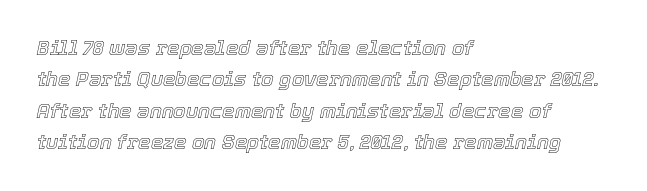
The image shows 20 px text type, italic (leaning right); set left-aligned, normal line spacing (1.57x), normal letter spacing, not underlined.
